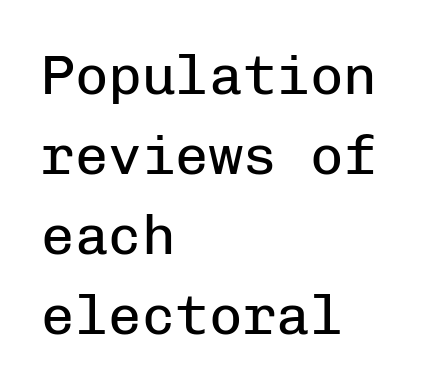
Descenders hang freely into open space. Layout note: lines flush left. Whoever set this chose a conventional vertical rhythm. Does the lettering tilt? It doesn't — this is upright.
